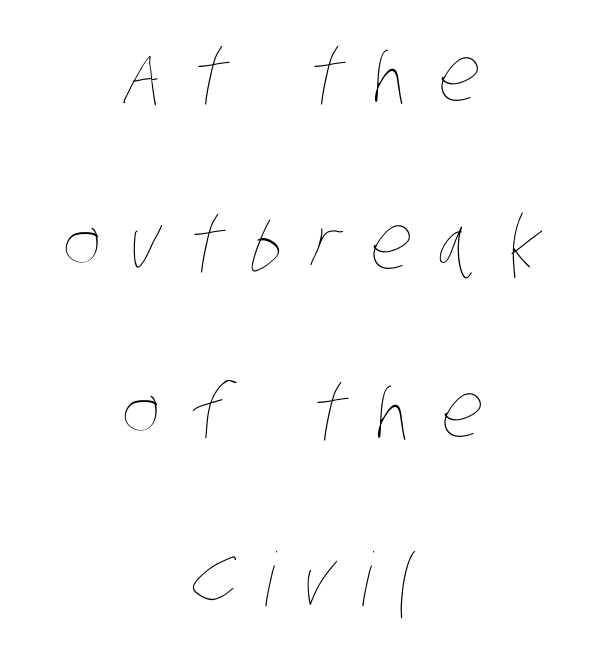
{"bold": "no", "weight": "thin", "width": "condensed", "stroke_contrast": "low", "x_height": "large", "monospaced": "no", "underline": "no", "align": "center", "line_spacing": "loose", "line_spacing_ratio": 2.27, "letter_spacing": "wide", "letter_spacing_em": 0.38, "glyph_px": 74}
